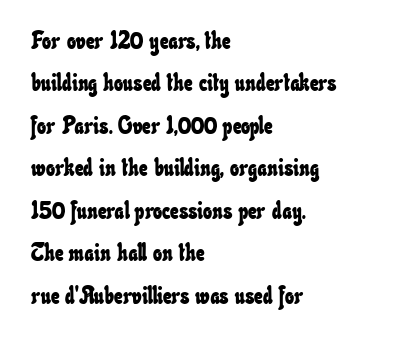
Q: Is the text underlined? A: No.
Q: How is the paragraph aligned? A: Left-aligned.
Q: Is the spacing between letters normal or unusually wide? A: Normal.
